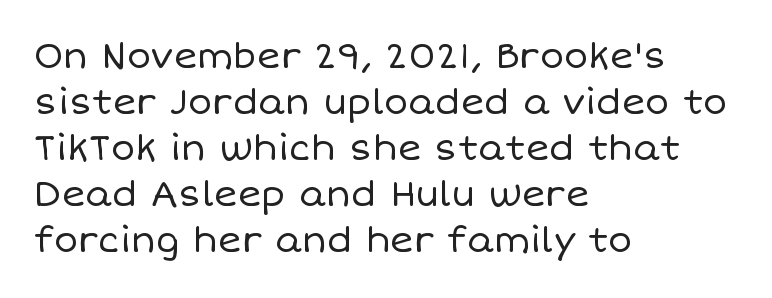
Q: Is the text bold? A: No.
Q: Is the text italic (slanted)? A: No, it is upright.
Q: Is the text underlined? A: No.
Q: How is the paragraph aligned? A: Left-aligned.
Q: Is the spacing between letters normal or unusually wide? A: Normal.
Q: Is the spacing between lines tight, normal or loose? A: Normal.
Q: Width (condensed, normal, or wide)? A: Normal.
Q: Stroke contrast? A: Low.
Q: x-height? A: Large.
Q: Monospaced? A: No.
